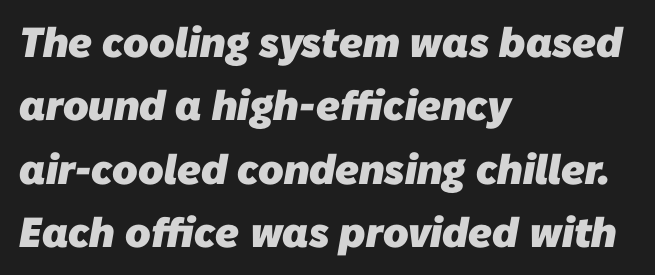
Q: Is the text bold? A: Yes.
Q: Is the typeface a serif or a sans-serif typeface? A: Sans-serif.
Q: Is the text underlined? A: No.
Q: How is the paragraph aligned? A: Left-aligned.
Q: Is the spacing between letters normal or unusually wide? A: Normal.
Q: Is the spacing between lines tight, normal or loose? A: Normal.
Q: Width (condensed, normal, or wide)? A: Normal.
Q: Stroke contrast? A: Low.
Q: x-height? A: Medium.
Q: Monospaced? A: No.
